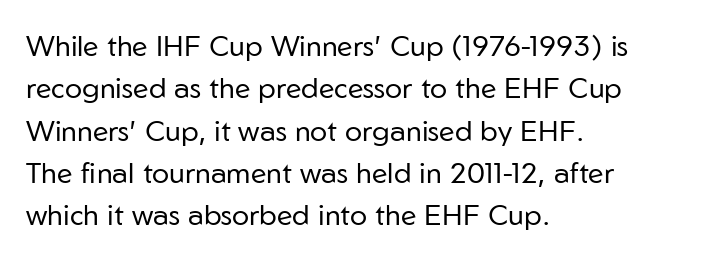
Q: Is the text bold? A: No.
Q: Is the text italic (slanted)? A: No, it is upright.
Q: Is the typeface a serif or a sans-serif typeface? A: Sans-serif.
Q: Is the text underlined? A: No.
Q: How is the paragraph aligned? A: Left-aligned.
Q: Is the spacing between letters normal or unusually wide? A: Normal.
Q: Is the spacing between lines tight, normal or loose? A: Normal.
Q: Width (condensed, normal, or wide)? A: Normal.
Q: Stroke contrast? A: Low.
Q: x-height? A: Medium.
Q: Monospaced? A: No.
